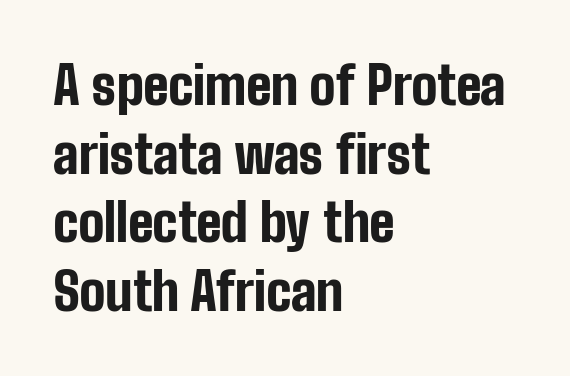
Q: Is the text bold? A: Yes.
Q: Is the text italic (slanted)? A: No, it is upright.
Q: Is the typeface a serif or a sans-serif typeface? A: Sans-serif.
Q: Is the text underlined? A: No.
Q: How is the paragraph aligned? A: Left-aligned.
Q: Is the spacing between letters normal or unusually wide? A: Normal.
Q: Is the spacing between lines tight, normal or loose? A: Normal.
Q: Width (condensed, normal, or wide)? A: Condensed.
Q: Stroke contrast? A: Low.
Q: x-height? A: Medium.
Q: Monospaced? A: No.
